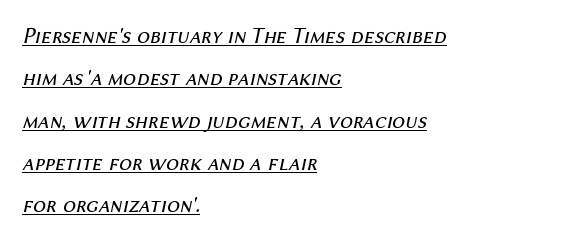
{"italic": "yes", "lean": "right", "slant_degrees": 12, "bold": "no", "underline": "yes", "align": "left", "line_spacing_ratio": 1.84, "letter_spacing": "normal", "letter_spacing_em": 0.0, "glyph_px": 23}
